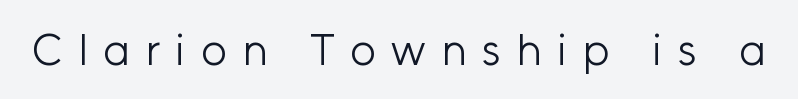
Observe the wide spacing: letters keep a clear distance from each other. The letters look calm and open, with moderate or lighter stems. Quick note: not italic, upright. This rendering features lettering with no underline. Each letter keeps its own natural width here, so spacing adapts to shape.
